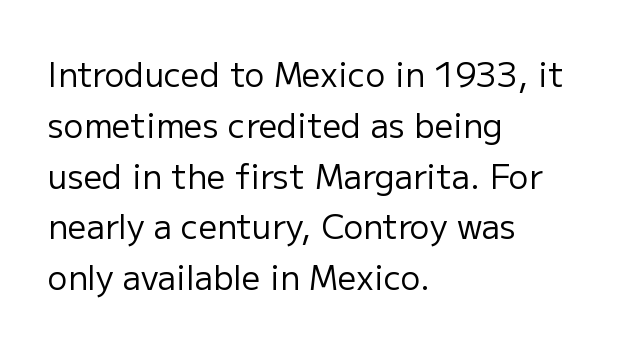
The image shows 33 px regular-weight sans-serif type, upright; set left-aligned, normal line spacing (1.54x), normal letter spacing, not underlined; low stroke contrast and a medium x-height.
